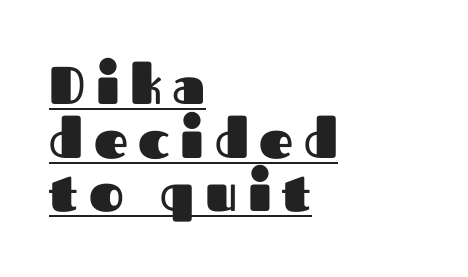
The image shows 53 px heavy sans-serif type, upright; set left-aligned, tight line spacing (1.01x), unusually wide letter spacing (+0.2 em), underlined; medium stroke contrast and a medium x-height.
